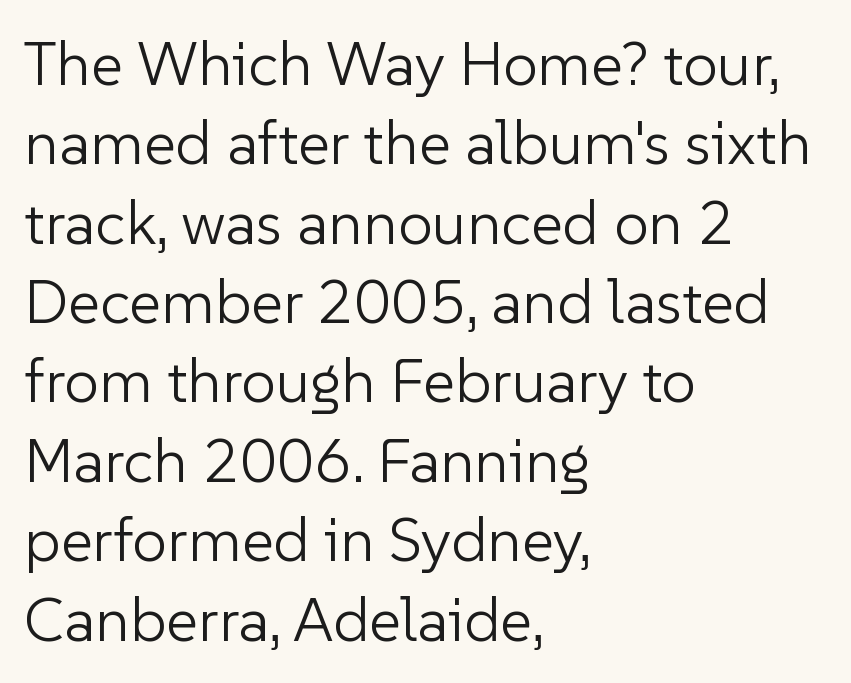
The text was rendered using a sans face with plain stroke endings. Do the characters align in a grid? No, the font is proportional. Honestly, the letter spacing is just normal — you wouldn't notice it. Leftover space on each line is placed entirely after the last word. Vertical spacing — default. Lines of text with bare space underneath.
